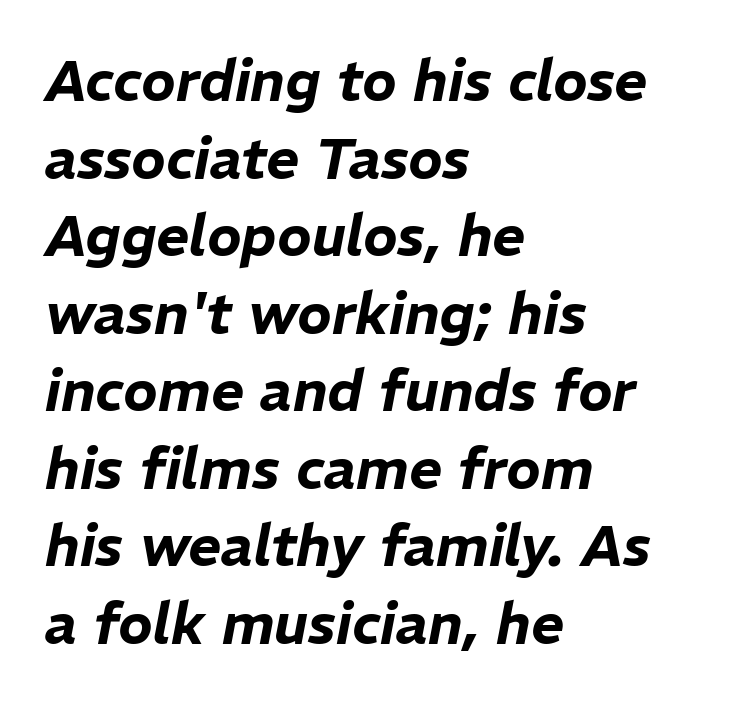
Q: Is the text italic (slanted)? A: Yes, it leans right by about 11 degrees.
Q: Is the text underlined? A: No.
Q: How is the paragraph aligned? A: Left-aligned.
Q: Is the spacing between letters normal or unusually wide? A: Normal.
Q: Is the spacing between lines tight, normal or loose? A: Normal.
Q: Width (condensed, normal, or wide)? A: Normal.
Q: Stroke contrast? A: Low.
Q: x-height? A: Medium.
Q: Monospaced? A: No.
